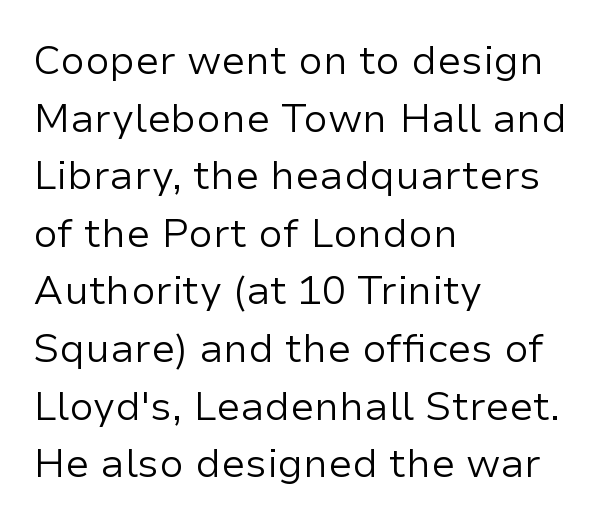
The image shows 40 px regular-weight sans-serif type, upright; set left-aligned, normal line spacing (1.44x), normal letter spacing, not underlined; low stroke contrast and a medium x-height.
